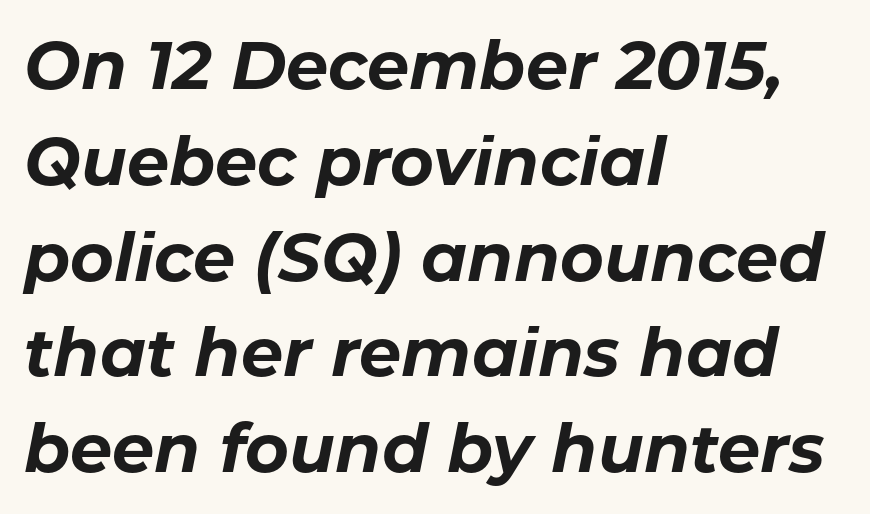
The image shows 67 px bold type, italic (leaning right); set left-aligned, normal line spacing (1.43x), normal letter spacing, not underlined; low stroke contrast and a medium x-height.
